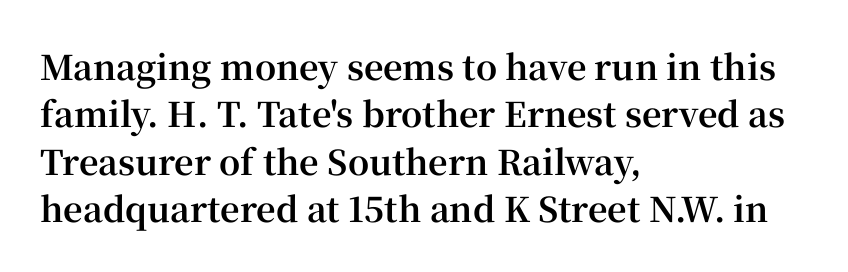
{"serif": "yes", "italic": "no", "bold": "yes", "weight": "bold", "width": "normal", "stroke_contrast": "high", "x_height": "medium", "monospaced": "no", "underline": "no", "align": "left", "line_spacing": "normal", "line_spacing_ratio": 1.39, "letter_spacing": "normal", "letter_spacing_em": 0.0, "glyph_px": 34}
